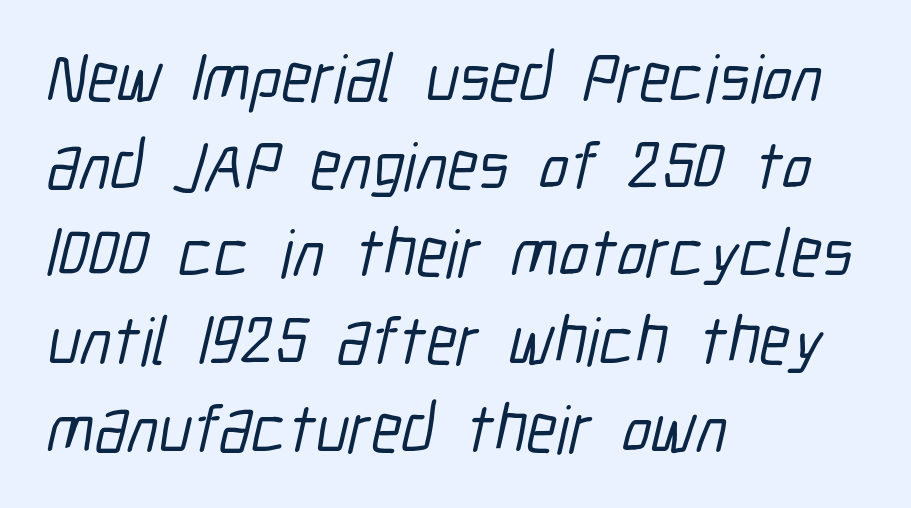
The passage shown is typeset with a sans-serif family. The passage shown is typed in a proportional face where columns would drift. In terms of leading, this rendering sits right in the middle. The text block is weighted toward the left margin, trailing off unevenly rightward.
